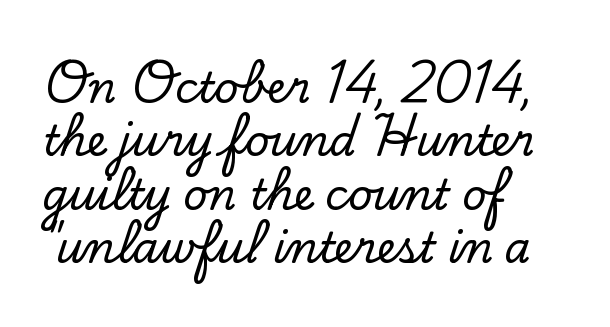
{"serif": "yes", "width": "normal", "stroke_contrast": "low", "x_height": "small", "monospaced": "no", "underline": "no", "align": "left", "line_spacing": "normal", "line_spacing_ratio": 1.27, "letter_spacing": "normal", "letter_spacing_em": 0.0, "glyph_px": 42}
